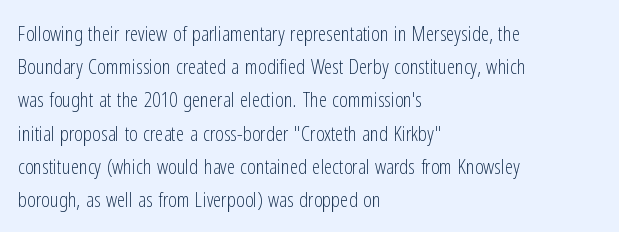
The face looks like a standard text weight, possibly lighter. Short and long lines alike share a common starting point at left. Vertically, the passage feels balanced, rows spaced as you'd expect. A bare baseline throughout the passage. Here the glyphs are tracked normally, forming tight word shapes.
